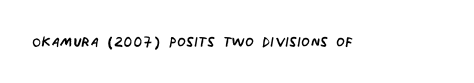
The image shows 20 px text type; set normal letter spacing, not underlined.
